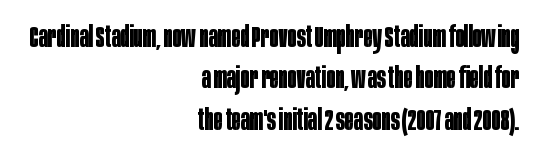
The image shows 30 px bold, condensed sans-serif type, upright; set right-aligned, normal line spacing (1.38x), normal letter spacing, not underlined; low stroke contrast and a large x-height.
